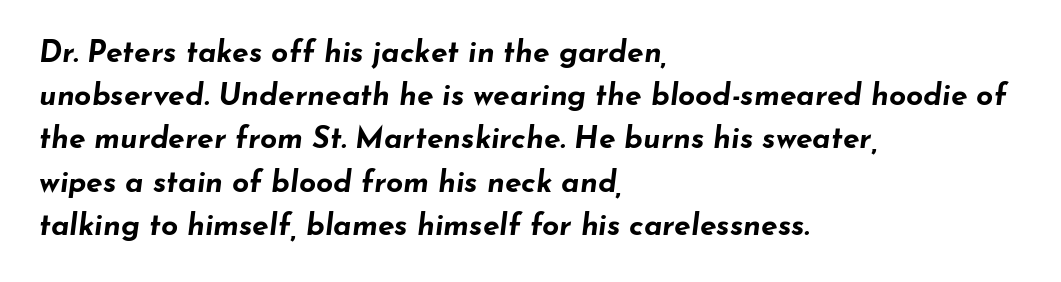
Each new line begins a customary step beneath the previous one. The letters advance in unequal steps, a hallmark of proportional type. Spacing between characters is what you'd get straight out of the box. The glyphs have the mass of a bold cut.
